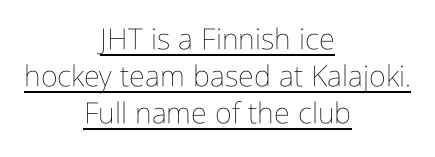
Q: Is the text bold? A: No.
Q: Is the text italic (slanted)? A: No, it is upright.
Q: Is the text underlined? A: Yes.
Q: How is the paragraph aligned? A: Centered.
Q: Is the spacing between letters normal or unusually wide? A: Normal.
Q: Is the spacing between lines tight, normal or loose? A: Normal.
Q: Width (condensed, normal, or wide)? A: Condensed.
Q: Stroke contrast? A: Low.
Q: x-height? A: Medium.
Q: Monospaced? A: No.
